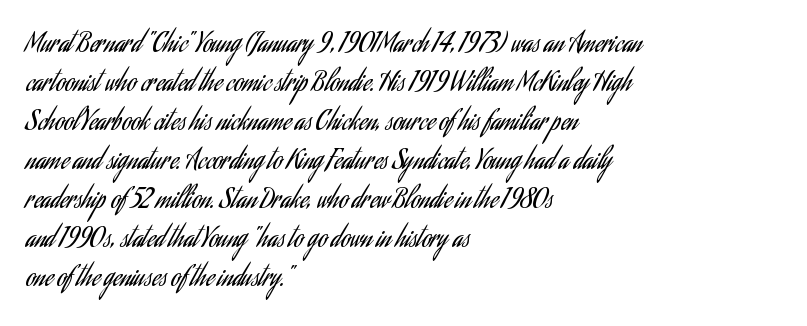
Each new line begins a customary step beneath the previous one. Students, note that the glyphs here touch the page at normal intervals. Letters rest on an invisible, unmarked baseline.
